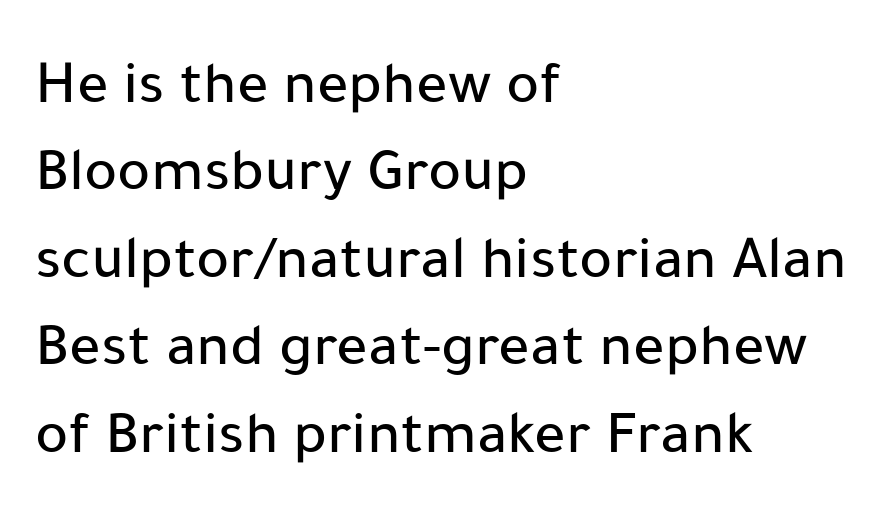
The image shows 62 px sans-serif type, upright; set left-aligned, normal line spacing (1.41x), normal letter spacing, not underlined; low stroke contrast and a medium x-height.
